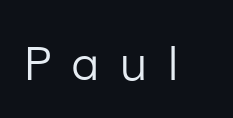
No letter is thick-stroked: the sample isn't bold. It's the straight-up-and-down kind of type. Underline: absent. A typesetter would call this proportional, since set widths differ per character. The letterforms stand isolated, each surrounded by extra space.
